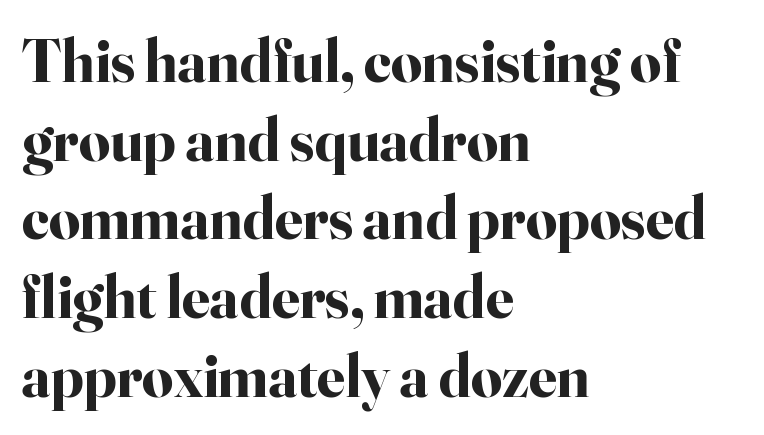
{"serif": "yes", "italic": "no", "bold": "yes", "weight": "bold", "width": "normal", "stroke_contrast": "high", "x_height": "small", "monospaced": "no", "underline": "no", "align": "left", "line_spacing": "normal", "line_spacing_ratio": 1.29, "letter_spacing": "normal", "letter_spacing_em": 0.0, "glyph_px": 61}
